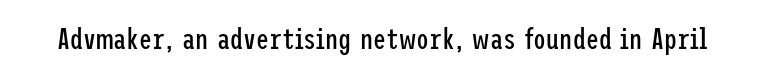
The image shows 29 px regular-weight, condensed sans-serif type, upright; set normal letter spacing, not underlined; low stroke contrast and a medium x-height.
